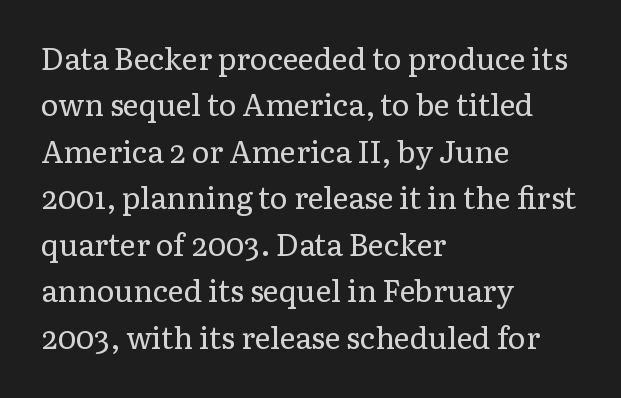
The passage shown is not underscored anywhere. I'd call this a serif setting — the letters wear small feet. These lines are set flush left with a ragged right edge. The font is comparable to plain body text, perhaps lighter. Interline gaps are of average width in this sample. You can tell it's not italic because the verticals are truly vertical.
